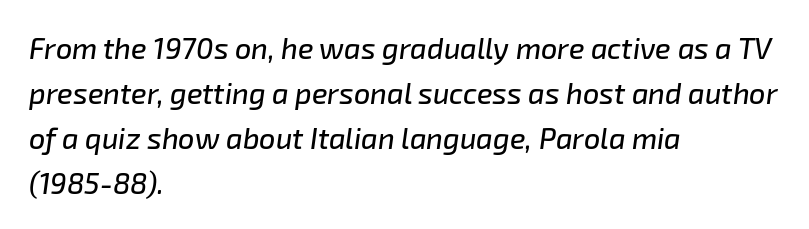
Leading: standard. Any mark beneath the type? The region is blank. Would a proofreader flag this as italicized? Yes. Each word holds together tightly as a unit, with standard inter-letter gaps. Character widths vary here, with narrow letters taking less room than wide ones.
